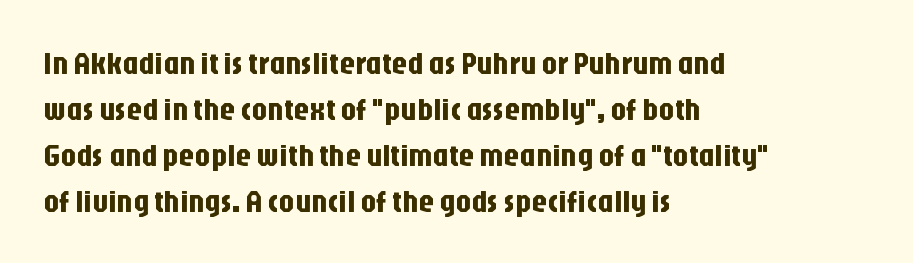
A normal amount of white space separates one row of letters from the next. What stands out about the letter spacing? Nothing — it is the standard amount. Leftover space on each line is placed entirely after the last word. This sample has the flowing, uneven cadence of proportional lettering.
